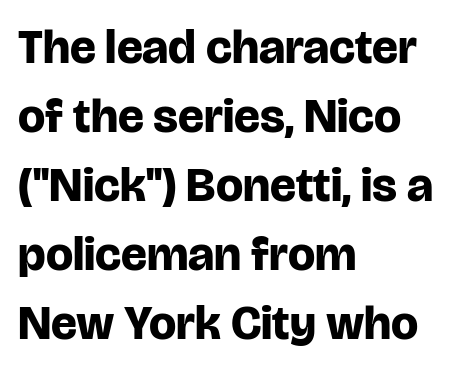
The type sits square on the baseline with zero lean. Here the glyphs are tracked normally, forming tight word shapes. The text was rendered using a sans face with plain stroke endings. The specimen omits any rule beneath the text block's lines.
